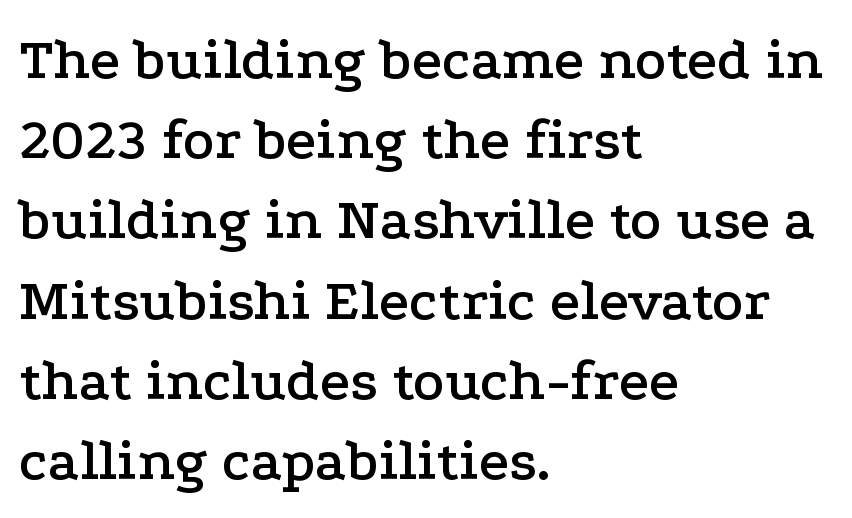
Note the varied advance widths — an 'i' is clearly narrower than an 'm'. Characters follow at the spacing the type designer built in. A student would call this left alignment; a typographer would say flush left, rag right. The rendering shows small feet on the letterforms — a serif design. This rendering features lettering with no underline. The lines sit at an ordinary, default distance from one another.
